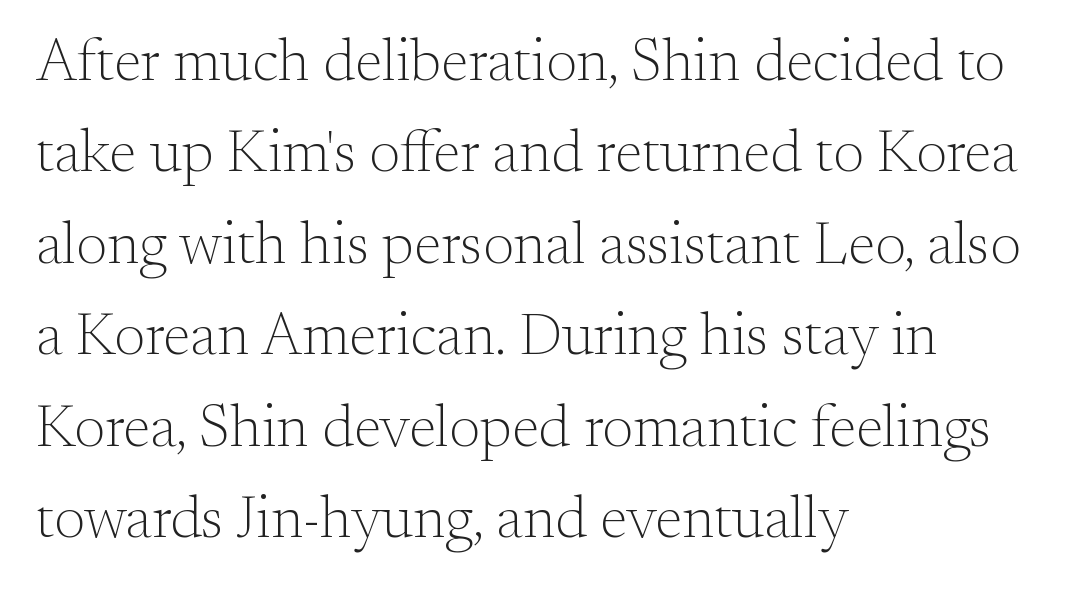
{"serif": "yes", "italic": "no", "bold": "no", "weight": "light", "width": "normal", "stroke_contrast": "medium", "x_height": "small", "monospaced": "no", "underline": "no", "align": "left", "line_spacing": "normal", "line_spacing_ratio": 1.55, "letter_spacing": "normal", "letter_spacing_em": 0.0, "glyph_px": 59}
